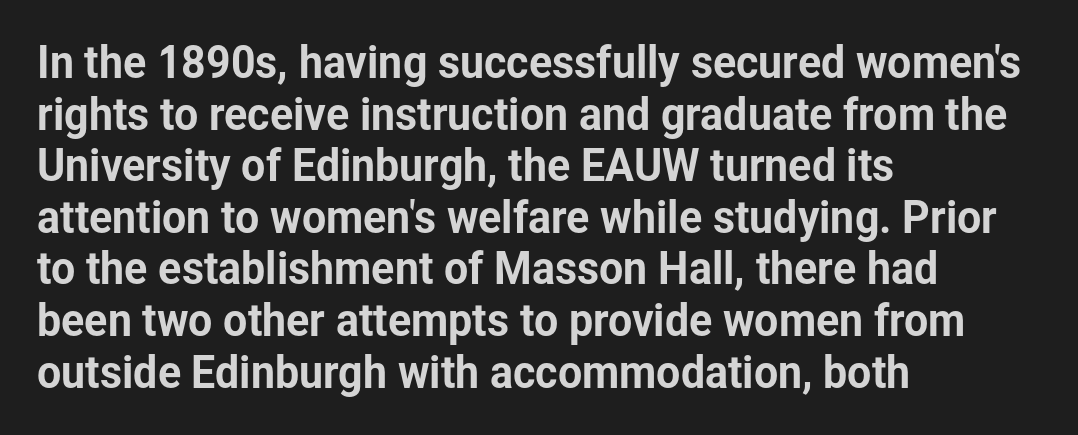
{"serif": "no", "italic": "no", "width": "normal", "stroke_contrast": "low", "x_height": "medium", "monospaced": "no", "underline": "no", "align": "left", "line_spacing_ratio": 1.2, "letter_spacing": "normal", "letter_spacing_em": 0.0, "glyph_px": 43}
